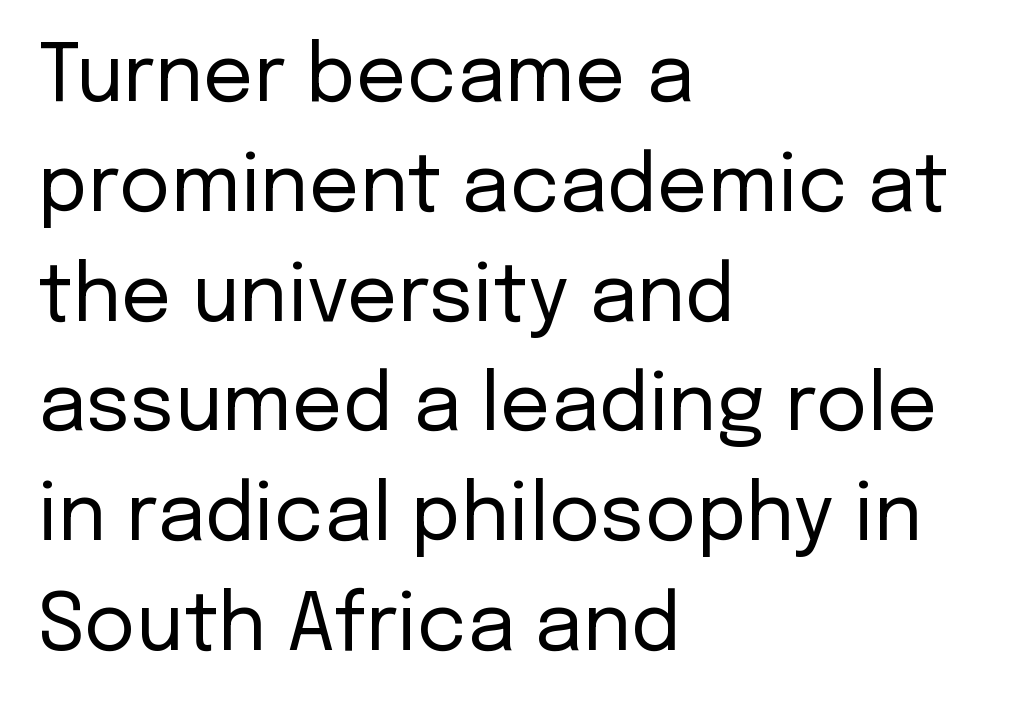
Does the copy run flush right? No — it runs flush left. Looks like regular typesetting: each glyph gets only the width it needs. Italic: no, the glyphs are upright roman. Nobody drew a line under any word here.
